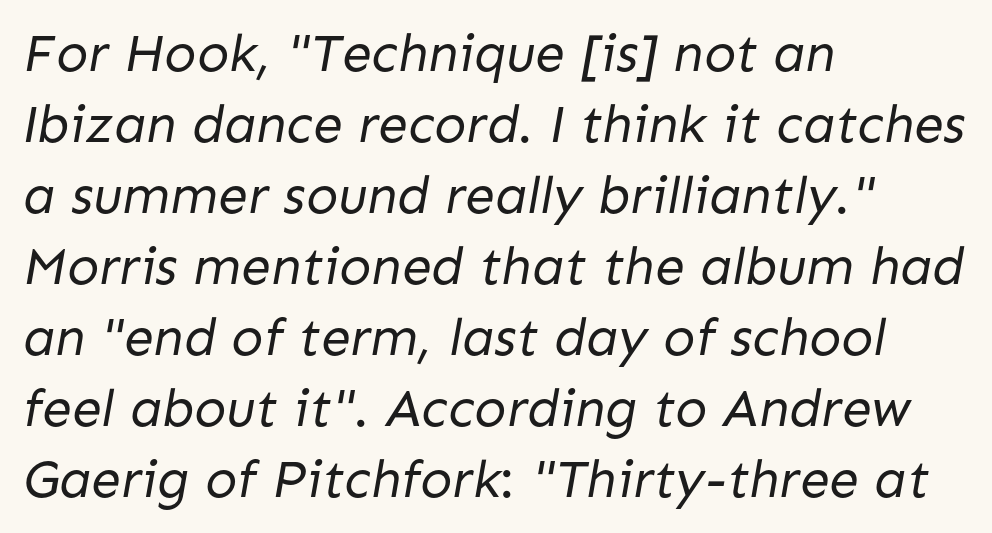
Q: Is the text bold? A: No.
Q: Is the typeface a serif or a sans-serif typeface? A: Sans-serif.
Q: Is the text underlined? A: No.
Q: How is the paragraph aligned? A: Left-aligned.
Q: Is the spacing between letters normal or unusually wide? A: Normal.
Q: Is the spacing between lines tight, normal or loose? A: Normal.
Q: Width (condensed, normal, or wide)? A: Normal.
Q: Stroke contrast? A: Low.
Q: x-height? A: Medium.
Q: Monospaced? A: No.
